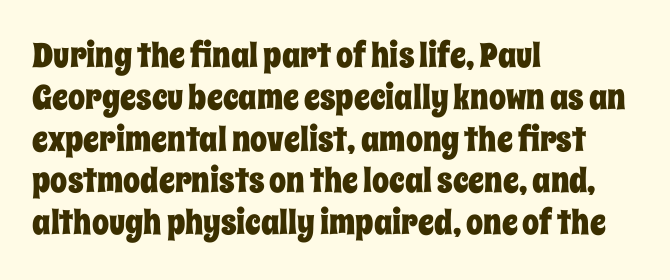
Check the space under the baseline: it is left empty. Letter spacing: default. Left-aligned paragraph, ragged on the right. Note the varied advance widths — an 'i' is clearly narrower than an 'm'. The lettering stays uniformly vertical, giving the passage a roman look.
